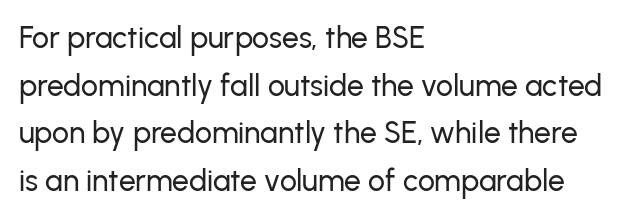
The letterforms sit shoulder to shoulder at normal distance. This is roman type, the default non-slanted kind. Stroke terminals: plain, sans-serif. This block has exactly the height ordinary leading produces. The passage shown is not underscored anywhere. A typesetter would call this proportional, since set widths differ per character.
